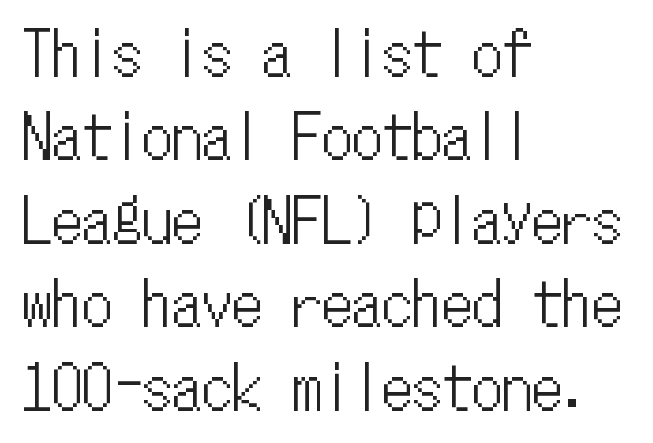
Q: Is the text italic (slanted)? A: No, it is upright.
Q: Is the text underlined? A: No.
Q: How is the paragraph aligned? A: Left-aligned.
Q: Is the spacing between letters normal or unusually wide? A: Normal.
Q: Is the spacing between lines tight, normal or loose? A: Normal.
Q: Width (condensed, normal, or wide)? A: Condensed.
Q: Stroke contrast? A: Low.
Q: x-height? A: Medium.
Q: Monospaced? A: Yes.
